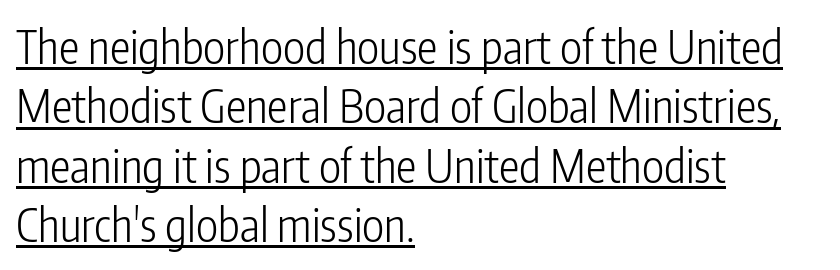
Is the type heavy? It reads as light-to-regular instead. A rule runs beneath these lines of type. The rendering anchors every line to the left-hand side. Designer's note — italics off, roman on. What's the leading like? Ordinary, nothing unusual. Each word holds together tightly as a unit, with standard inter-letter gaps.
